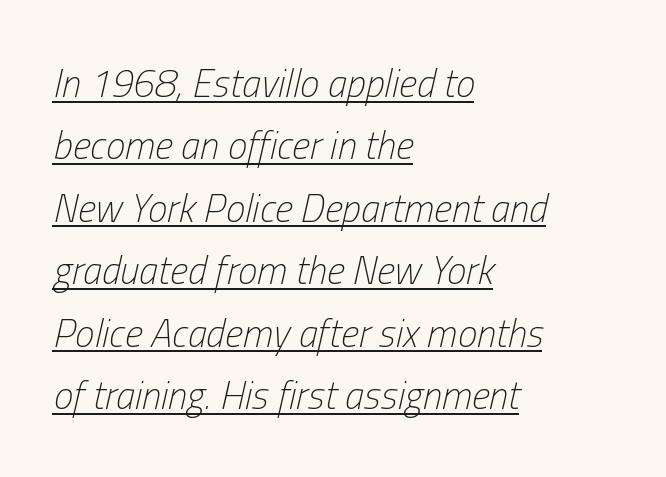
Is the type slanted? Yes — the strokes lean at a clear angle. Has an underline been added? It has. Spacing verdict: proportional, widths tailored to each character. Leading: standard. A typesetter would call this zero additional tracking.
